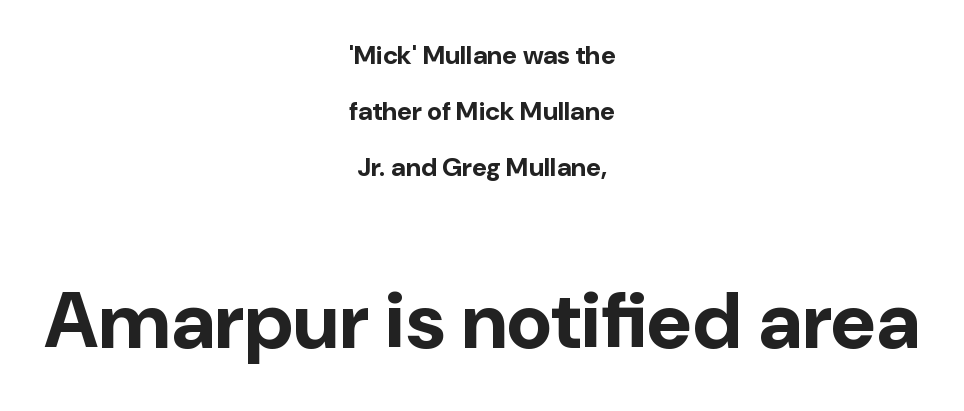
{"serif": "no", "italic": "no", "bold": "yes", "weight": "bold", "width": "normal", "stroke_contrast": "low", "x_height": "medium", "monospaced": "no", "underline": "no", "align": "center", "line_spacing": "loose", "line_spacing_ratio": 2.15, "letter_spacing": "normal", "letter_spacing_em": 0.0, "larger_block": "second", "size_ratio": 3.04, "glyph_px": 79}
